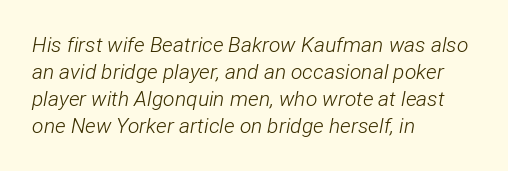
Q: Is the text bold? A: No.
Q: Is the text italic (slanted)? A: Yes, it leans right by about 12 degrees.
Q: Is the text underlined? A: No.
Q: How is the paragraph aligned? A: Left-aligned.
Q: Is the spacing between letters normal or unusually wide? A: Normal.
Q: Is the spacing between lines tight, normal or loose? A: Normal.
